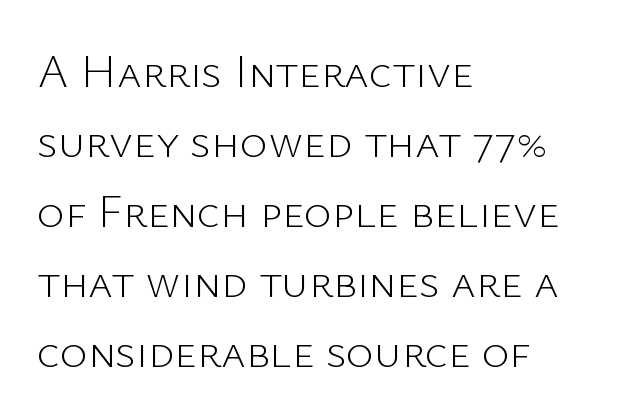
Regarding leading, the lines here are spaced in the standard way. Letterform terminals end flat and unadorned throughout the passage. Every character sits straight up, as roman type does. The rendering uses natural spacing where letterforms have individual widths.
